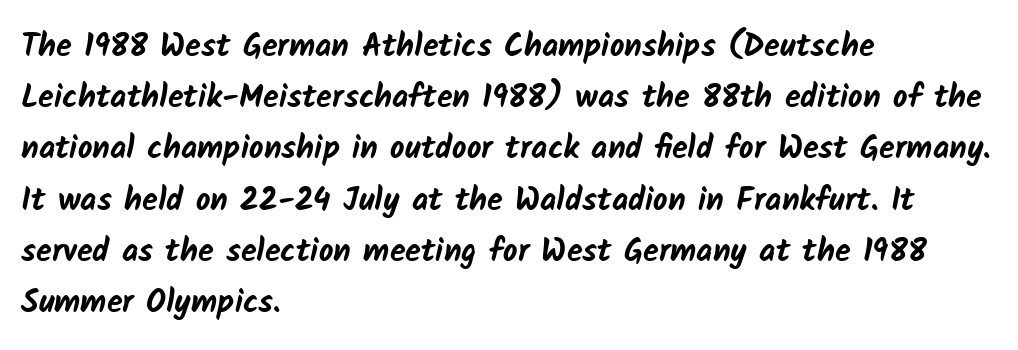
{"serif": "no", "bold": "yes", "weight": "bold", "width": "normal", "stroke_contrast": "low", "x_height": "medium", "monospaced": "no", "underline": "no", "align": "left", "line_spacing": "normal", "line_spacing_ratio": 1.6, "letter_spacing": "normal", "letter_spacing_em": 0.0, "glyph_px": 32}
